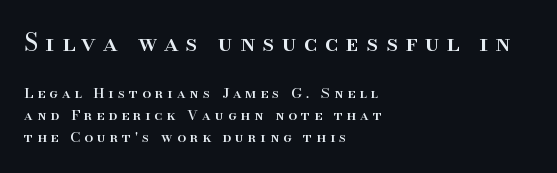
The image shows 24 px text type, upright; set left-aligned, normal line spacing (1.6x), unusually wide letter spacing (+0.3 em), not underlined; the first (top) block is 1.71x larger.
